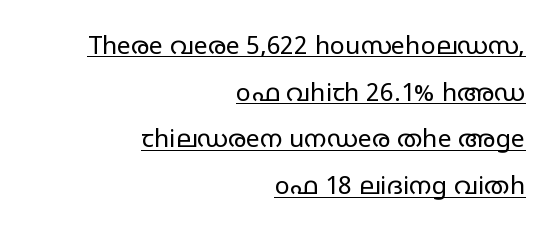
The image shows 25 px text type, upright; set right-aligned, line spacing 1.87x, normal letter spacing, underlined.
